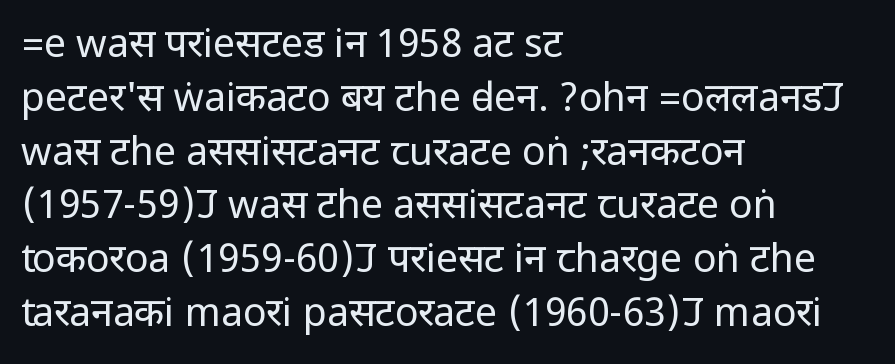
Q: Is the text bold? A: No.
Q: Is the text italic (slanted)? A: No, it is upright.
Q: Is the typeface a serif or a sans-serif typeface? A: Sans-serif.
Q: Is the text underlined? A: No.
Q: How is the paragraph aligned? A: Left-aligned.
Q: Is the spacing between letters normal or unusually wide? A: Normal.
Q: Is the spacing between lines tight, normal or loose? A: Normal.
Q: Width (condensed, normal, or wide)? A: Condensed.
Q: Stroke contrast? A: Low.
